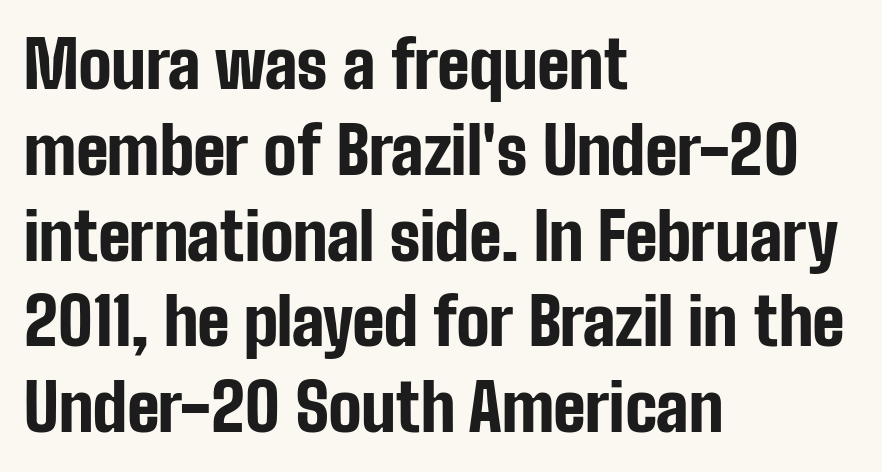
The zone under the glyphs is completely vacant. The letters sit at their default tracking, neither squeezed nor spread. Spacing verdict: proportional, widths tailored to each character. Line starts are locked; line ends wander. Every stem runs plumb, perpendicular to the baseline. Nope, no serifs anywhere on these letters.
